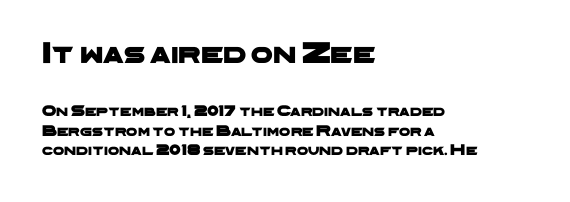
Compared with a centered layout, this one pins lines to the left instead. Rule under the text: the space is simply empty. Nobody touched the tracking dial on this one. Note the varied advance widths — an 'i' is clearly narrower than an 'm'.
